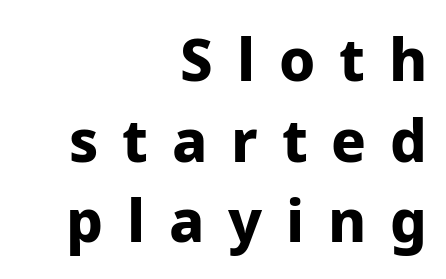
Q: Is the text bold? A: Yes.
Q: Is the text italic (slanted)? A: No, it is upright.
Q: Is the typeface a serif or a sans-serif typeface? A: Sans-serif.
Q: Is the text underlined? A: No.
Q: How is the paragraph aligned? A: Right-aligned.
Q: Is the spacing between letters normal or unusually wide? A: Unusually wide.
Q: Is the spacing between lines tight, normal or loose? A: Normal.
Q: Width (condensed, normal, or wide)? A: Normal.
Q: Stroke contrast? A: Low.
Q: x-height? A: Medium.
Q: Monospaced? A: No.
